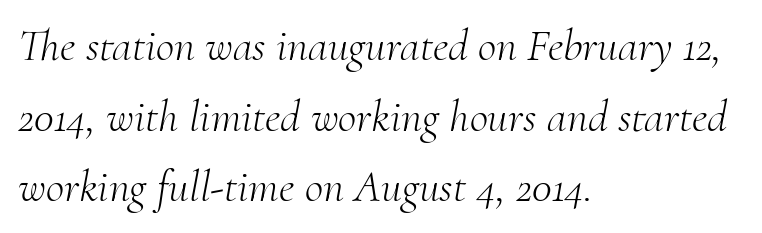
The image shows 45 px light serif type, italic (leaning right); set left-aligned, normal line spacing (1.57x), normal letter spacing, not underlined; medium stroke contrast and a small x-height.
